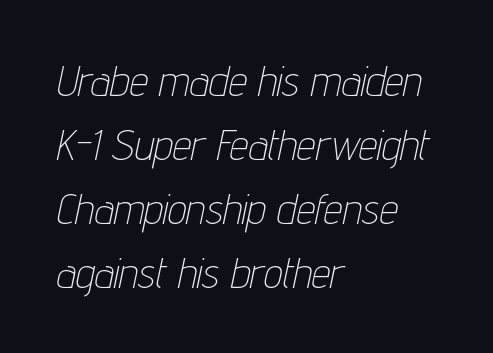
{"italic": "yes", "lean": "right", "slant_degrees": 12, "bold": "no", "weight": "thin", "width": "condensed", "stroke_contrast": "low", "x_height": "medium", "monospaced": "no", "underline": "no", "align": "left", "line_spacing": "normal", "line_spacing_ratio": 1.52, "letter_spacing": "normal", "letter_spacing_em": 0.0, "glyph_px": 42}
